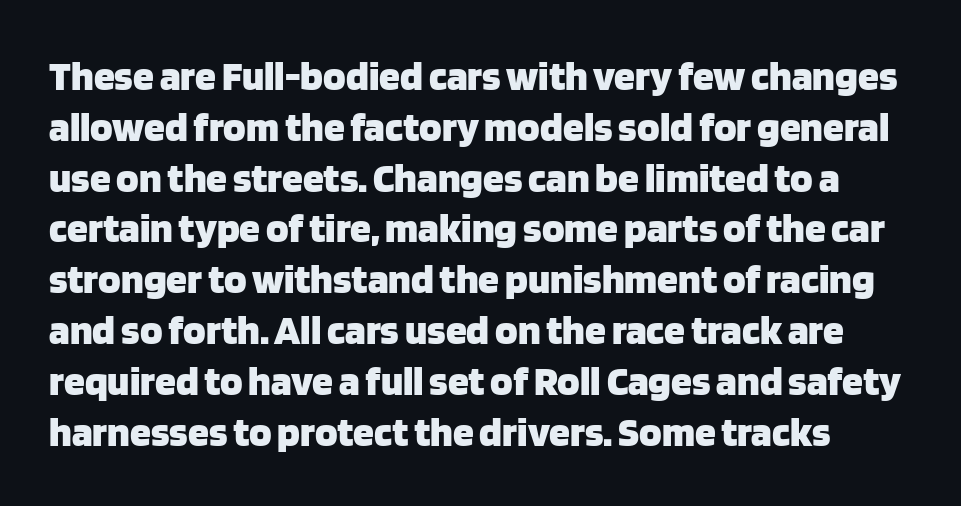
{"serif": "no", "italic": "no", "bold": "yes", "weight": "heavy", "width": "normal", "stroke_contrast": "low", "x_height": "large", "monospaced": "no", "underline": "no", "line_spacing_ratio": 1.21, "letter_spacing": "normal", "letter_spacing_em": 0.0, "glyph_px": 42}
